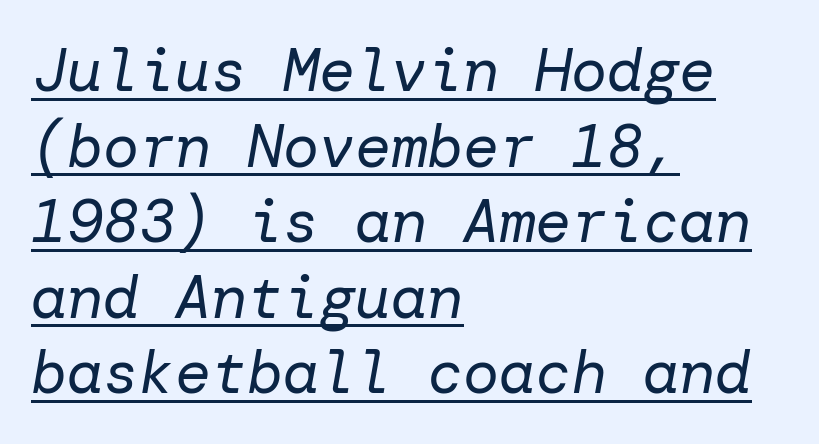
The image shows 60 px regular-weight type, italic (leaning right); set left-aligned, normal line spacing (1.26x), normal letter spacing, underlined; low stroke contrast and a medium x-height.
